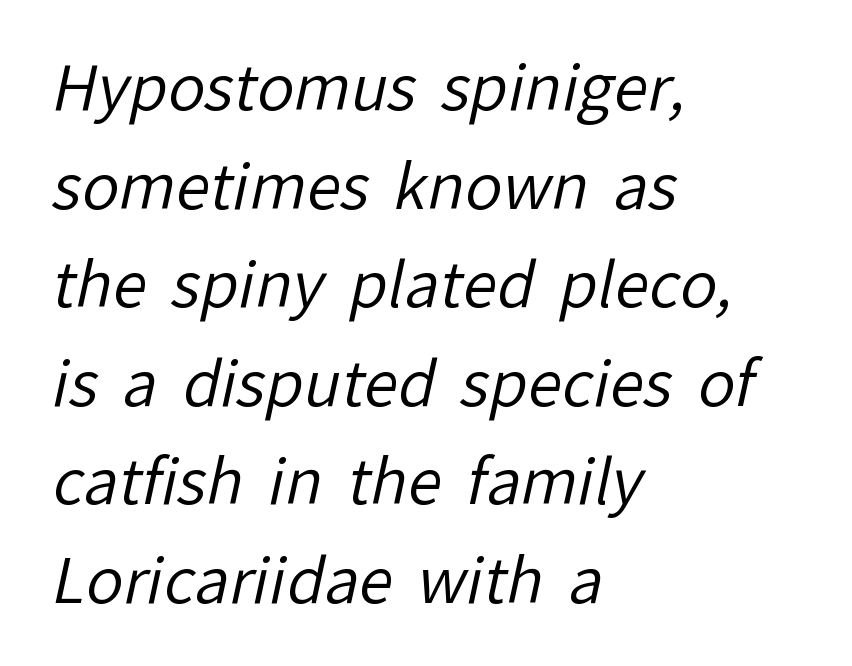
All the whitespace from short lines collects on the right. The letters advance in unequal steps, a hallmark of proportional type. A sans-serif font was chosen for this passage. Descenders hang freely into open space.
